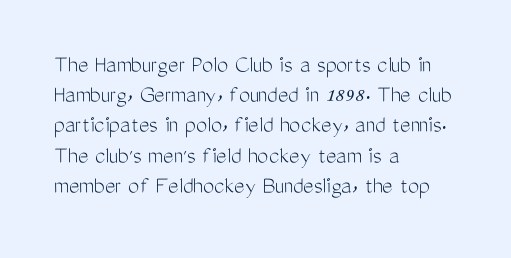
{"italic": "no", "bold": "no", "underline": "no", "align": "left", "line_spacing_ratio": 1.21, "letter_spacing": "normal", "letter_spacing_em": 0.0, "glyph_px": 25}
